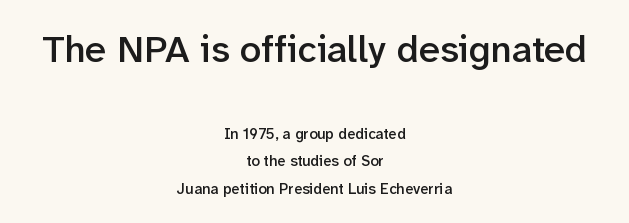
Q: Is the text bold? A: Semi-bold.
Q: Is the text italic (slanted)? A: No, it is upright.
Q: Is the typeface a serif or a sans-serif typeface? A: Sans-serif.
Q: Is the text underlined? A: No.
Q: How is the paragraph aligned? A: Centered.
Q: Is the spacing between letters normal or unusually wide? A: Normal.
Q: Which block of text is set in a larger size, the first (top) or the second (bottom)? A: The first (top) one.
Q: Width (condensed, normal, or wide)? A: Normal.
Q: Stroke contrast? A: Low.
Q: x-height? A: Medium.
Q: Monospaced? A: No.
